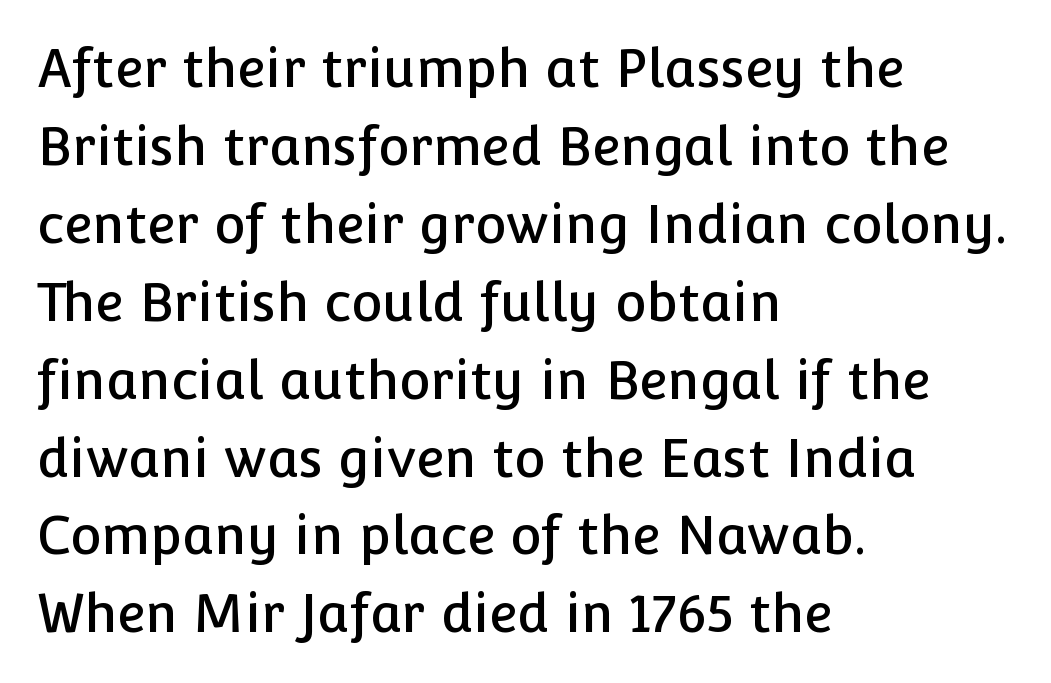
Default kerning and tracking; the words read as compact shapes. Here the designer chose a conventional face with non-uniform glyph widths. Notice how the stems are strictly vertical — no italics here. If you drew a ruler down the left edge, every line would touch it.
